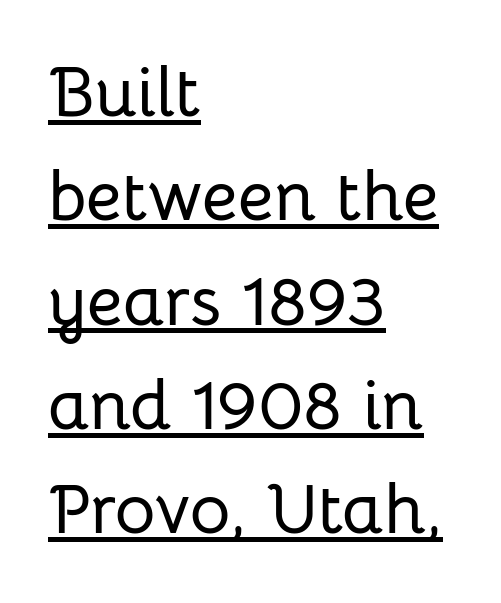
Typeset ragged right — the left edge is the straight one. Leading matches the norm, producing a regular column. This rendering features underlined lettering. Unlike a traditional serif, this face leaves its strokes unadorned.
